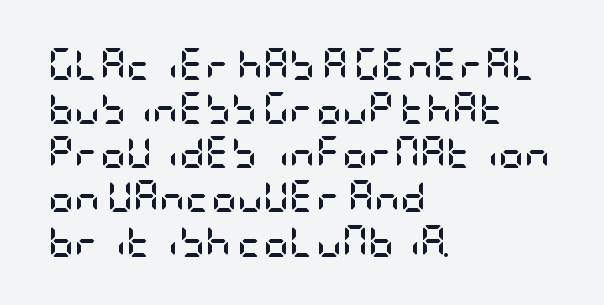
Q: Is the text bold? A: Yes.
Q: Is the text italic (slanted)? A: No, it is upright.
Q: Is the typeface a serif or a sans-serif typeface? A: Sans-serif.
Q: Is the text underlined? A: No.
Q: How is the paragraph aligned? A: Left-aligned.
Q: Is the spacing between letters normal or unusually wide? A: Normal.
Q: Is the spacing between lines tight, normal or loose? A: Normal.
Q: Width (condensed, normal, or wide)? A: Condensed.
Q: Stroke contrast? A: Low.
Q: x-height? A: Large.
